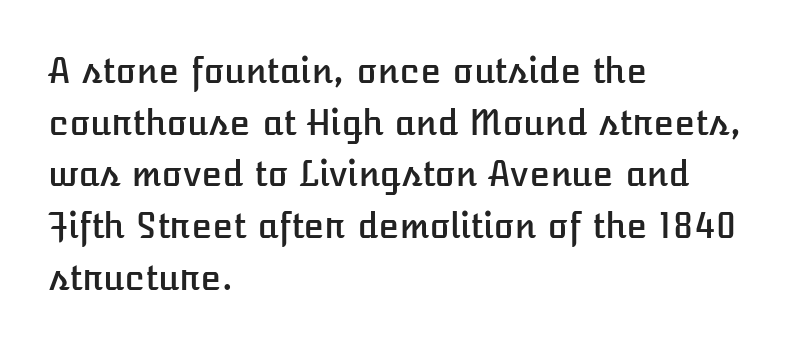
The image shows 34 px text type, upright; set left-aligned, normal line spacing (1.52x), normal letter spacing, not underlined; low stroke contrast and a medium x-height.
